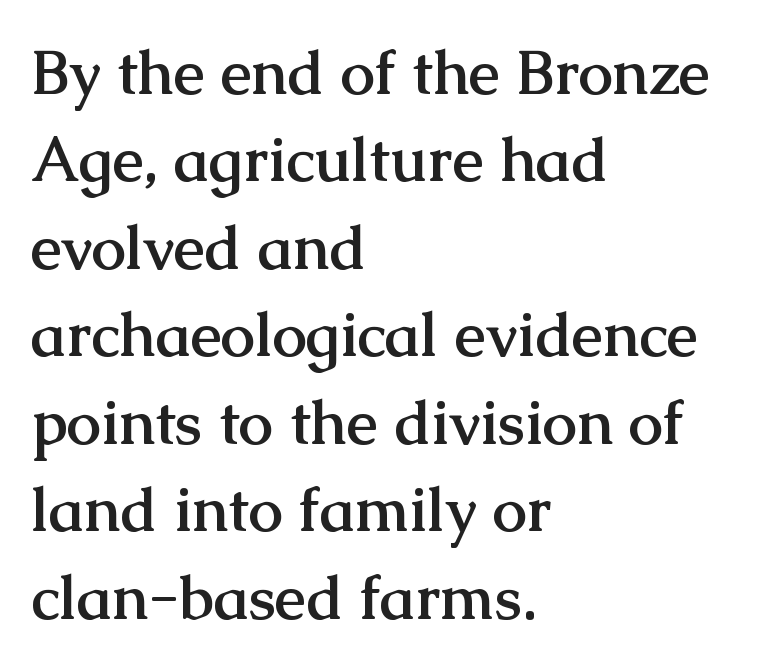
The image shows 62 px semibold serif type, upright; set left-aligned, normal line spacing (1.41x), normal letter spacing, not underlined; medium stroke contrast and a medium x-height.
